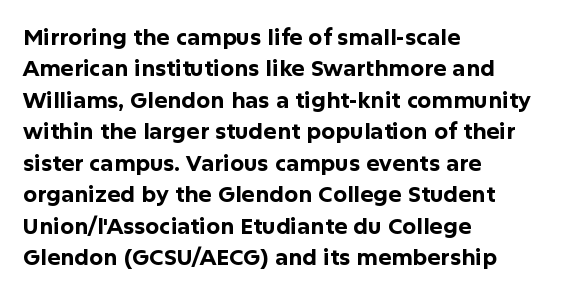
The image shows 22 px bold type, upright; set left-aligned, normal line spacing (1.43x), normal letter spacing, not underlined.
